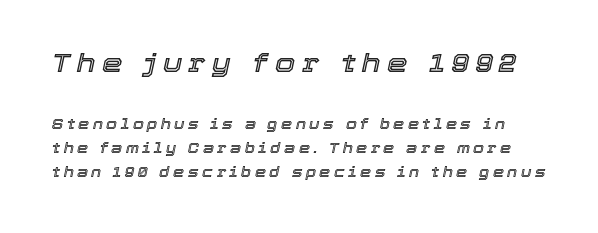
Q: Is the text italic (slanted)? A: Yes, it leans right by about 12 degrees.
Q: Is the text underlined? A: No.
Q: Is the spacing between letters normal or unusually wide? A: Unusually wide.
Q: Which block of text is set in a larger size, the first (top) or the second (bottom)? A: The first (top) one.
